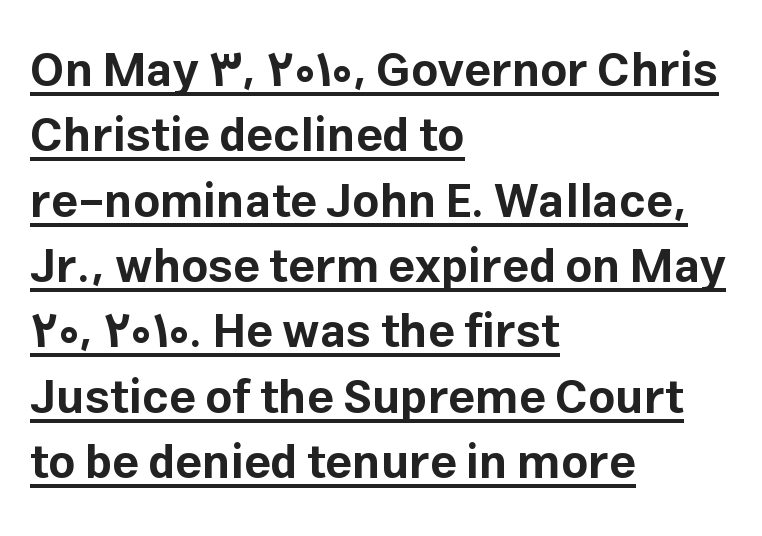
The image shows 47 px bold sans-serif type, upright; set left-aligned, normal line spacing (1.39x), normal letter spacing, underlined; low stroke contrast and a medium x-height.
